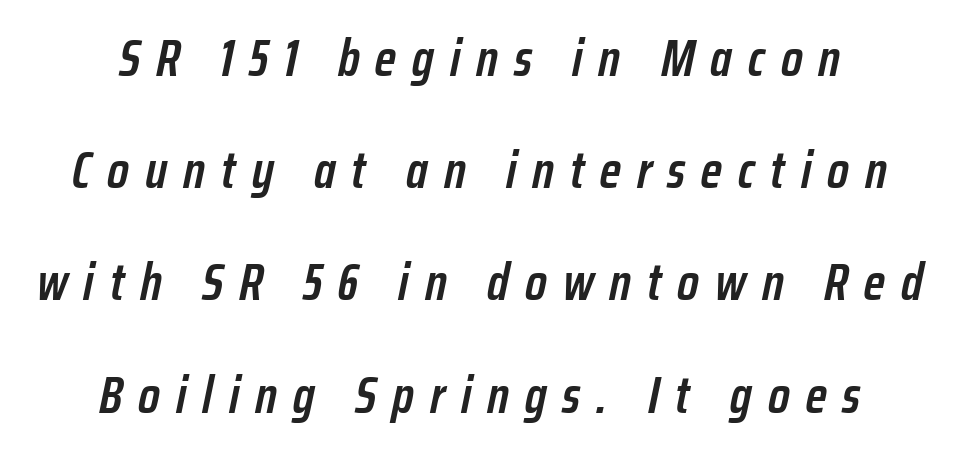
A clean baseline with only descenders dipping below it. Characters follow at a spacing far wider than the type designer built in. The rendering positions every line midway between the sides. Notice the strokes are somewhat thickened but not fully heavy: this is a semibold.
